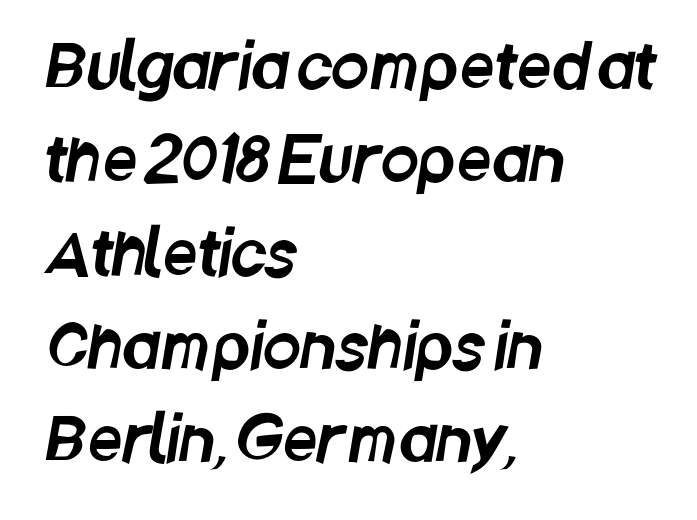
Q: Is the typeface a serif or a sans-serif typeface? A: Sans-serif.
Q: Is the text underlined? A: No.
Q: How is the paragraph aligned? A: Left-aligned.
Q: Is the spacing between letters normal or unusually wide? A: Normal.
Q: Is the spacing between lines tight, normal or loose? A: Normal.
Q: Width (condensed, normal, or wide)? A: Condensed.
Q: Stroke contrast? A: Low.
Q: x-height? A: Large.
Q: Monospaced? A: No.
